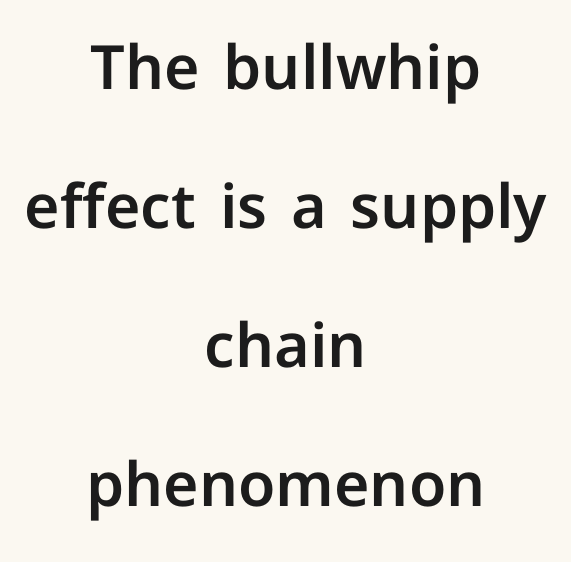
The image shows 61 px sans-serif type, upright; set centered, loose line spacing (2.28x), normal letter spacing, not underlined; low stroke contrast and a medium x-height.
